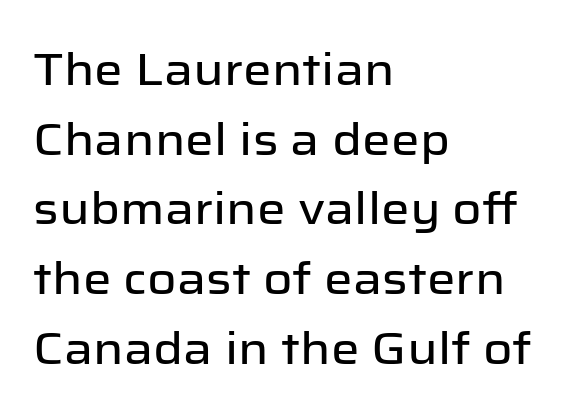
The image shows 45 px sans-serif type, upright; set left-aligned, normal line spacing (1.55x), normal letter spacing, not underlined; low stroke contrast and a medium x-height.
